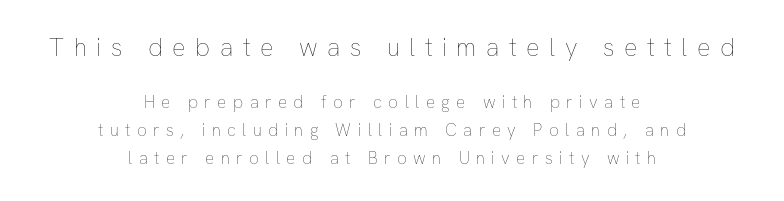
Q: Is the text bold? A: No.
Q: Is the text italic (slanted)? A: No, it is upright.
Q: Is the text underlined? A: No.
Q: How is the paragraph aligned? A: Centered.
Q: Is the spacing between letters normal or unusually wide? A: Unusually wide.
Q: Is the spacing between lines tight, normal or loose? A: Normal.
Q: Which block of text is set in a larger size, the first (top) or the second (bottom)? A: The first (top) one.
